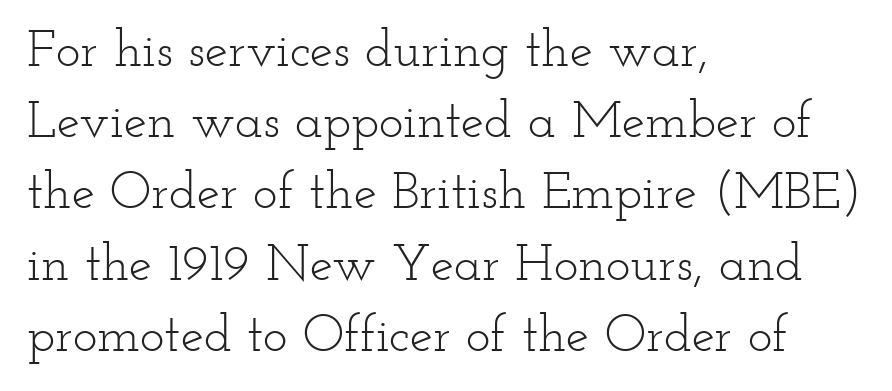
The image shows 52 px light, wide serif type, upright; set left-aligned, normal line spacing (1.37x), normal letter spacing, not underlined; low stroke contrast and a small x-height.
